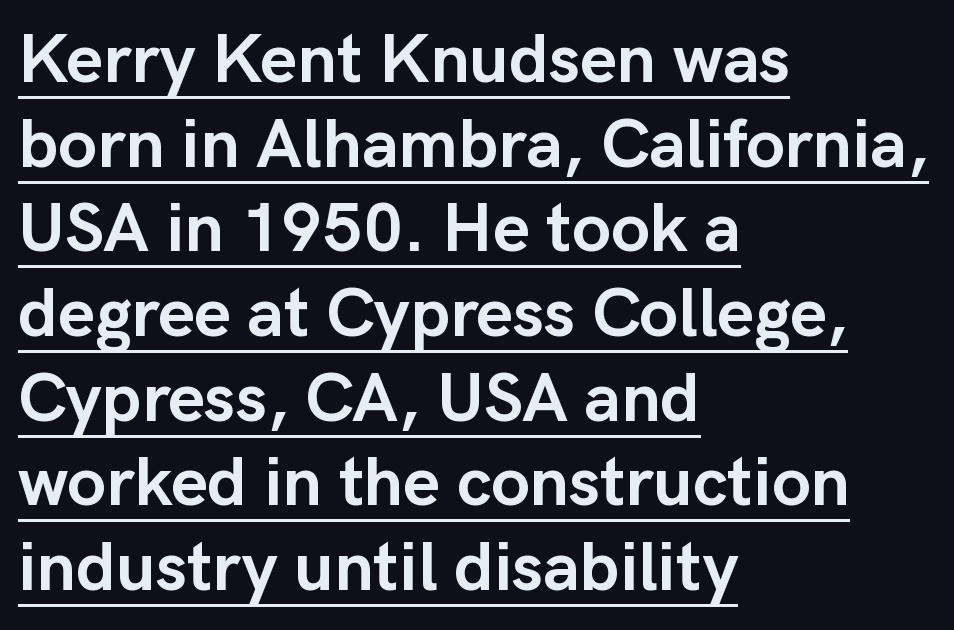
{"serif": "no", "italic": "no", "bold": "yes", "weight": "semibold", "width": "normal", "stroke_contrast": "low", "x_height": "medium", "monospaced": "no", "underline": "yes", "align": "left", "line_spacing_ratio": 1.21, "letter_spacing": "normal", "letter_spacing_em": 0.0, "glyph_px": 70}
